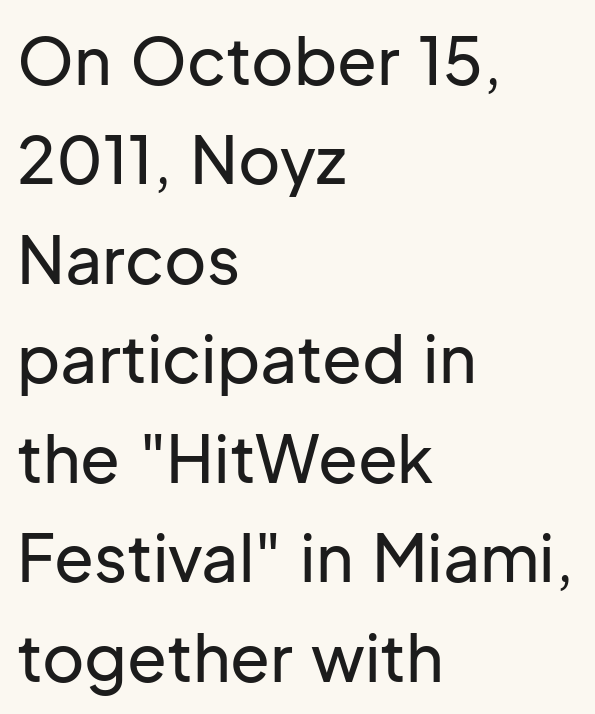
The image shows 65 px sans-serif type, upright; set left-aligned, normal line spacing (1.53x), normal letter spacing, not underlined; low stroke contrast and a medium x-height.
